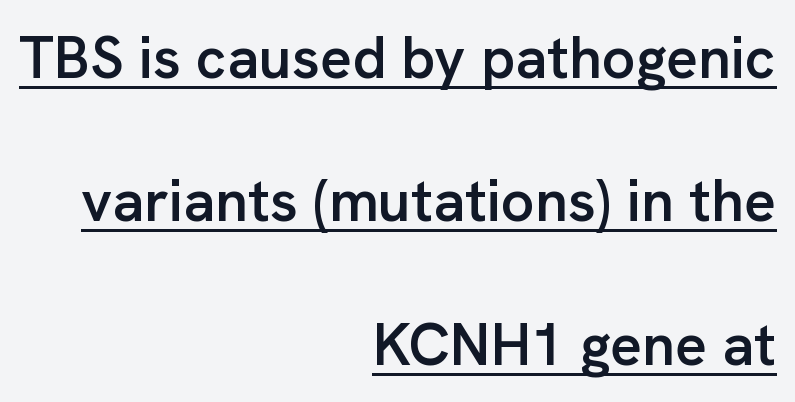
Q: Is the text bold? A: Semi-bold.
Q: Is the text italic (slanted)? A: No, it is upright.
Q: Is the typeface a serif or a sans-serif typeface? A: Sans-serif.
Q: Is the text underlined? A: Yes.
Q: How is the paragraph aligned? A: Right-aligned.
Q: Is the spacing between letters normal or unusually wide? A: Normal.
Q: Is the spacing between lines tight, normal or loose? A: Loose.
Q: Width (condensed, normal, or wide)? A: Normal.
Q: Stroke contrast? A: Low.
Q: x-height? A: Medium.
Q: Monospaced? A: No.
